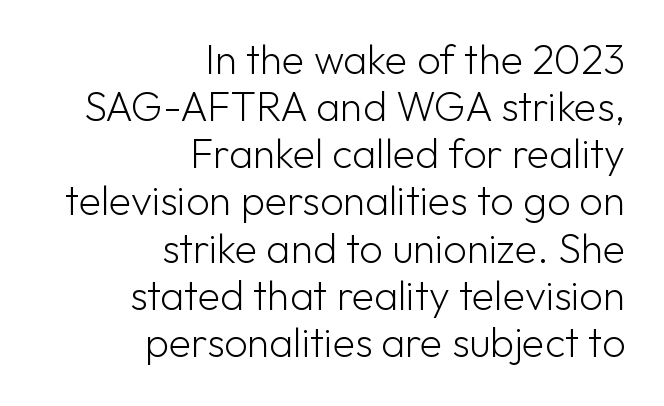
In terms of letterspacing, this is plain default setting. Counters stay open thanks to moderate or lighter strokes. Quick note: underline off. These lines stack with their right ends in a neat column. These lines were composed using upright roman letters. Is this a fixed-width face? No — the glyphs have proportional, varying widths.
